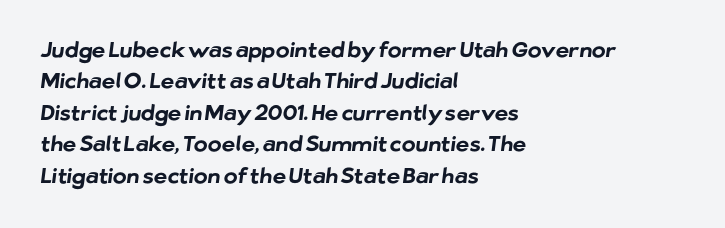
Q: Is the text bold? A: Yes.
Q: Is the text underlined? A: No.
Q: How is the paragraph aligned? A: Left-aligned.
Q: Is the spacing between letters normal or unusually wide? A: Normal.
Q: Is the spacing between lines tight, normal or loose? A: Normal.
